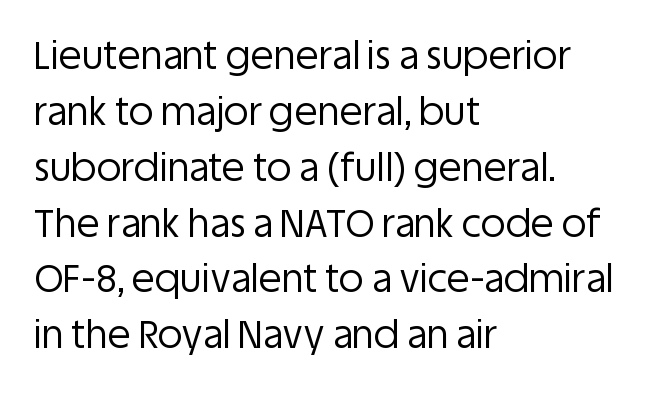
The image shows 38 px regular-weight sans-serif type, upright; set left-aligned, normal line spacing (1.47x), normal letter spacing, not underlined; low stroke contrast and a large x-height.
